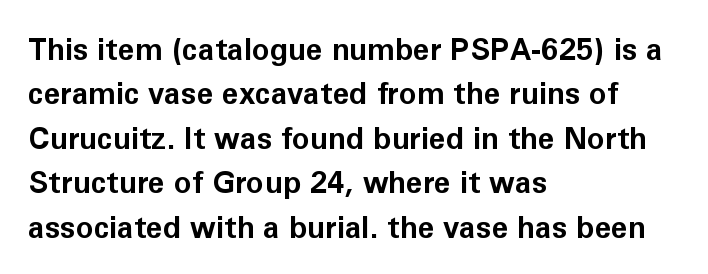
Look at the bottom of the vertical strokes: they stop flat, with no serifs. Honestly, the row spacing looks completely unremarkable. These lines were composed using upright roman letters. Do the characters align in a grid? No, the font is proportional. Does the weight exceed regular? Yes, all the way to bold. The lines in this sample share a left origin and differ only in where they stop.
